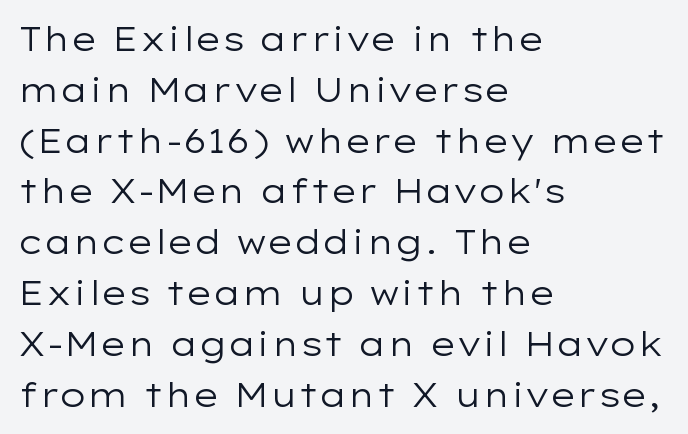
The image shows 33 px regular-weight, wide sans-serif type, upright; set left-aligned, normal line spacing (1.54x), normal letter spacing, not underlined; low stroke contrast and a medium x-height.
